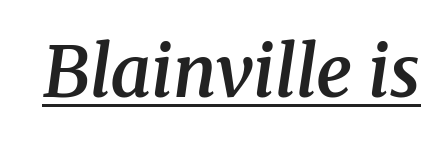
{"serif": "yes", "italic": "yes", "lean": "right", "slant_degrees": 8, "bold": "semi", "weight": "semibold", "width": "normal", "stroke_contrast": "medium", "x_height": "medium", "monospaced": "no", "underline": "yes", "letter_spacing": "normal", "letter_spacing_em": 0.0, "glyph_px": 71}
